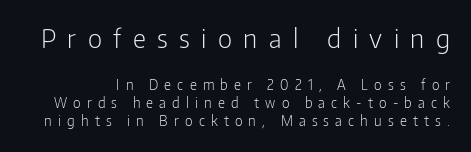
{"italic": "no", "bold": "no", "underline": "no", "line_spacing": "normal", "line_spacing_ratio": 1.29, "letter_spacing": "wide", "letter_spacing_em": 0.44, "larger_block": "first", "size_ratio": 1.86, "glyph_px": 26}
